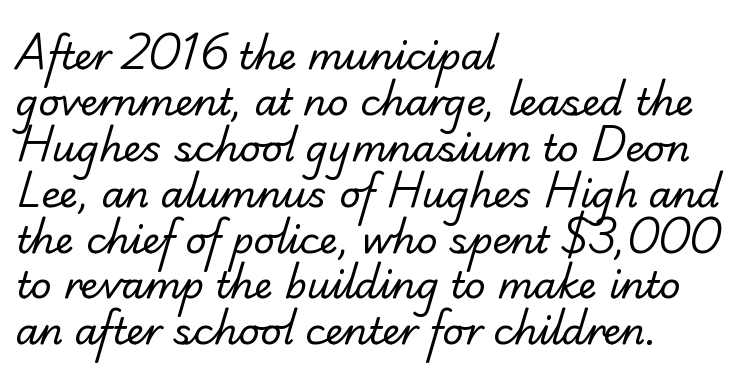
{"serif": "yes", "bold": "no", "weight": "regular", "width": "normal", "stroke_contrast": "low", "x_height": "small", "monospaced": "no", "underline": "no", "align": "left", "line_spacing_ratio": 1.24, "letter_spacing": "normal", "letter_spacing_em": 0.0, "glyph_px": 37}
